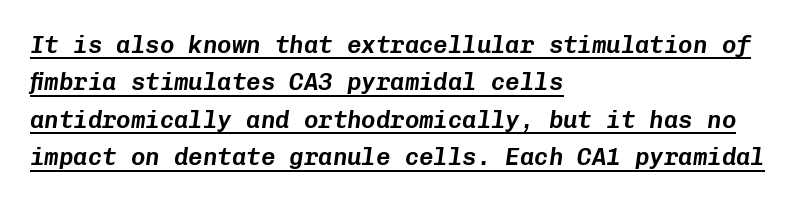
Compared with ordinary roman type, these characters are visibly tilted. Spacing between characters is what you'd get straight out of the box. The rendered words wear a rule along their underside. Compared with typical paragraphs, the rows here are spaced about the same.
